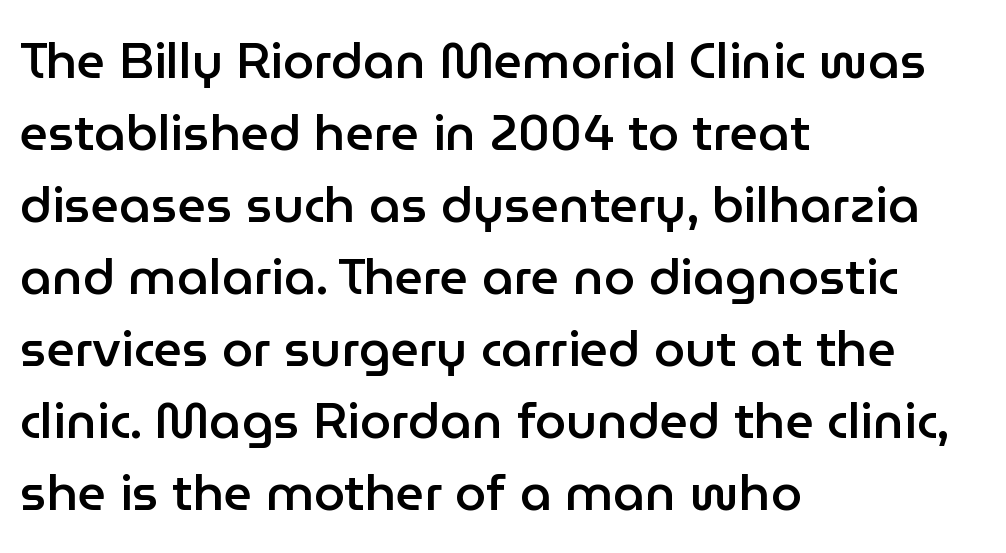
Q: Is the text bold? A: Semi-bold.
Q: Is the text italic (slanted)? A: No, it is upright.
Q: Is the typeface a serif or a sans-serif typeface? A: Sans-serif.
Q: Is the text underlined? A: No.
Q: How is the paragraph aligned? A: Left-aligned.
Q: Is the spacing between letters normal or unusually wide? A: Normal.
Q: Is the spacing between lines tight, normal or loose? A: Normal.
Q: Width (condensed, normal, or wide)? A: Normal.
Q: Stroke contrast? A: Low.
Q: x-height? A: Medium.
Q: Monospaced? A: No.
